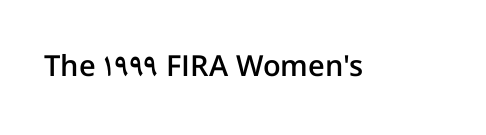
Q: Is the text bold? A: Semi-bold.
Q: Is the text italic (slanted)? A: No, it is upright.
Q: Is the typeface a serif or a sans-serif typeface? A: Sans-serif.
Q: Is the text underlined? A: No.
Q: Is the spacing between letters normal or unusually wide? A: Normal.
Q: Width (condensed, normal, or wide)? A: Normal.
Q: Stroke contrast? A: Low.
Q: x-height? A: Medium.
Q: Monospaced? A: No.
